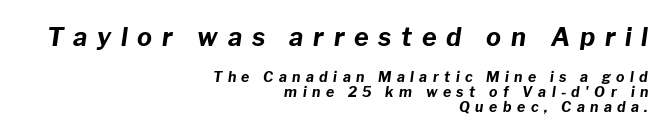
Q: Is the text bold? A: Yes.
Q: Is the text italic (slanted)? A: Yes, it leans right by about 8 degrees.
Q: Is the text underlined? A: No.
Q: How is the paragraph aligned? A: Right-aligned.
Q: Is the spacing between letters normal or unusually wide? A: Unusually wide.
Q: Is the spacing between lines tight, normal or loose? A: Tight.
Q: Which block of text is set in a larger size, the first (top) or the second (bottom)? A: The first (top) one.
